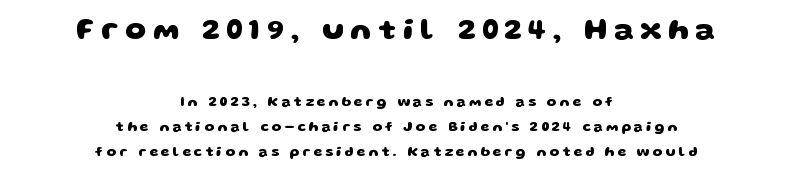
{"serif": "no", "bold": "yes", "weight": "heavy", "width": "wide", "stroke_contrast": "low", "x_height": "large", "monospaced": "no", "underline": "no", "align": "center", "line_spacing_ratio": 1.79, "letter_spacing": "wide", "letter_spacing_em": 0.22, "larger_block": "first", "size_ratio": 2.14, "glyph_px": 30}
